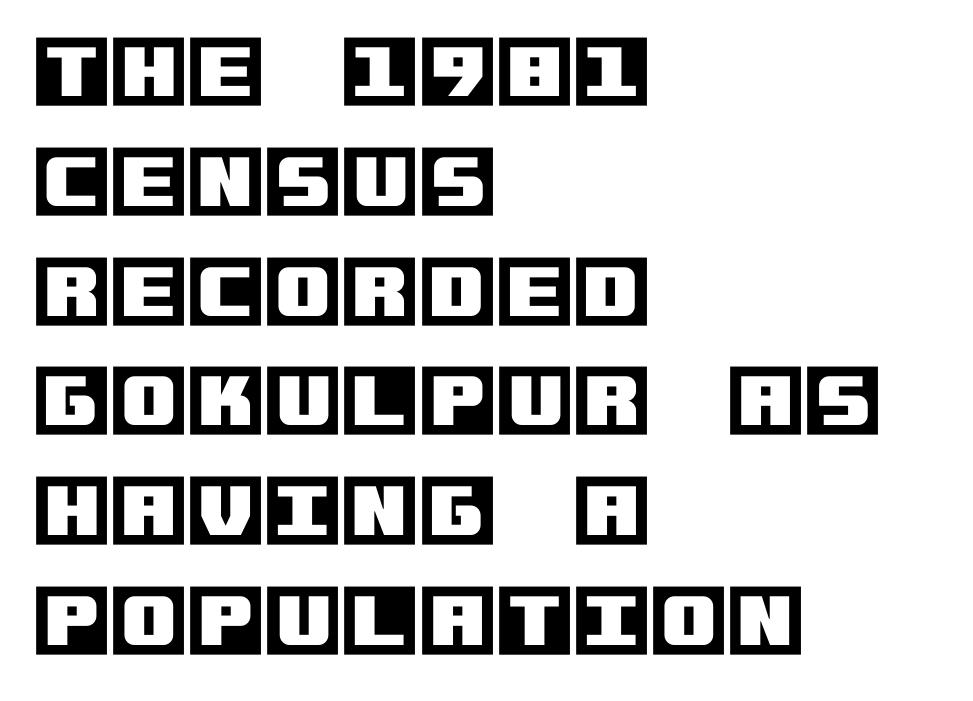
How would I describe the line gaps? Plain and ordinary. The rendering keeps characters at their native spacing. Left-aligned paragraph, ragged on the right. Clear beneath every line of the passage. Every character sits straight up, as roman type does.
